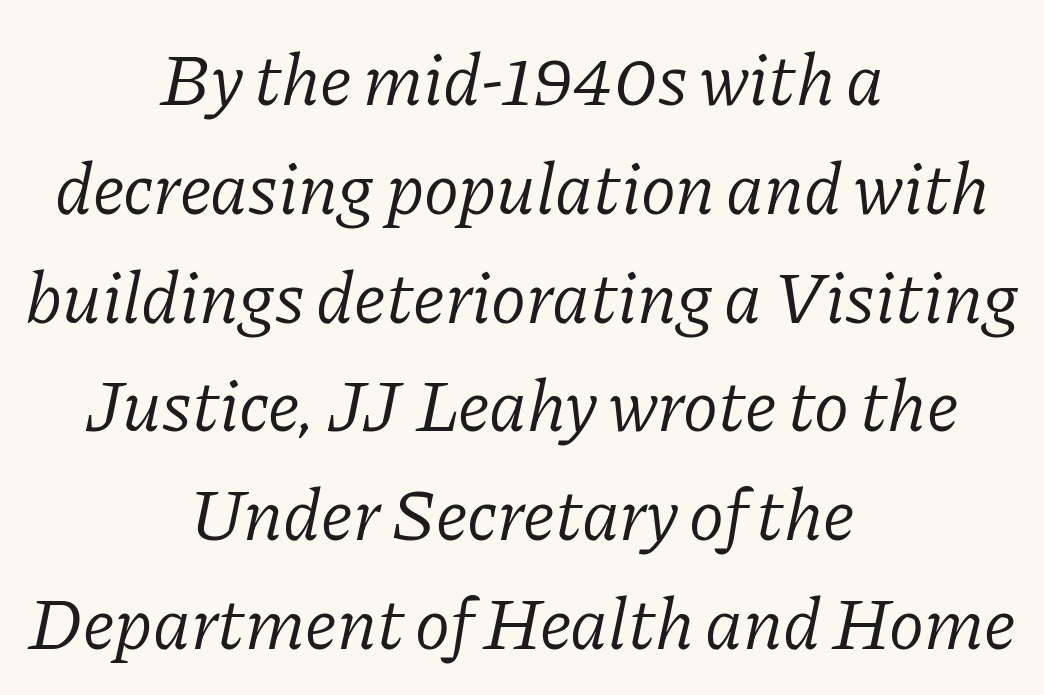
Q: Is the text bold? A: No.
Q: Is the text italic (slanted)? A: Yes, it leans right by about 11 degrees.
Q: Is the typeface a serif or a sans-serif typeface? A: Serif.
Q: Is the text underlined? A: No.
Q: How is the paragraph aligned? A: Centered.
Q: Is the spacing between letters normal or unusually wide? A: Normal.
Q: Is the spacing between lines tight, normal or loose? A: Normal.
Q: Width (condensed, normal, or wide)? A: Normal.
Q: Stroke contrast? A: Low.
Q: x-height? A: Medium.
Q: Monospaced? A: No.
